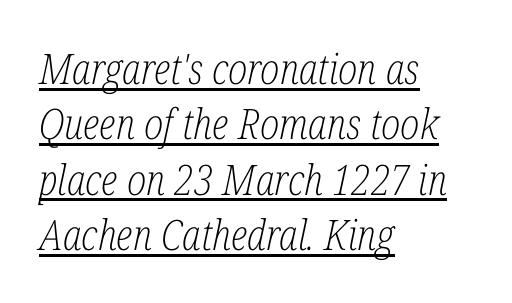
Note: serifs present on the glyphs. Slanted lettering throughout. This sample is left-justified, so line endings fall wherever the words run out. Is the stroke heavy? The answer is a plain regular-or-lighter. Vertically, the passage feels balanced, rows spaced as you'd expect. Words appear dense and cohesive because spacing is normal.
